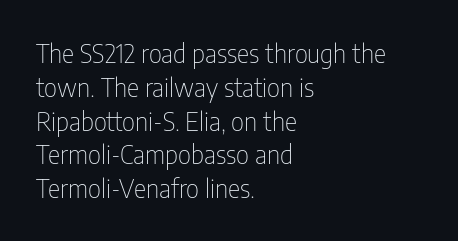
The image shows 26 px text type, upright; set left-aligned, normal line spacing (1.3x), normal letter spacing, not underlined.
